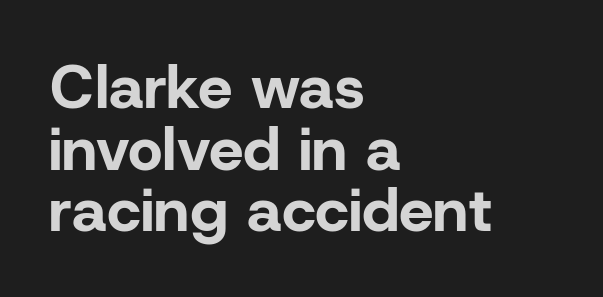
Q: Is the text bold? A: Yes.
Q: Is the text italic (slanted)? A: No, it is upright.
Q: Is the typeface a serif or a sans-serif typeface? A: Sans-serif.
Q: Is the text underlined? A: No.
Q: How is the paragraph aligned? A: Left-aligned.
Q: Is the spacing between letters normal or unusually wide? A: Normal.
Q: Is the spacing between lines tight, normal or loose? A: Tight.
Q: Width (condensed, normal, or wide)? A: Normal.
Q: Stroke contrast? A: Low.
Q: x-height? A: Medium.
Q: Monospaced? A: No.
